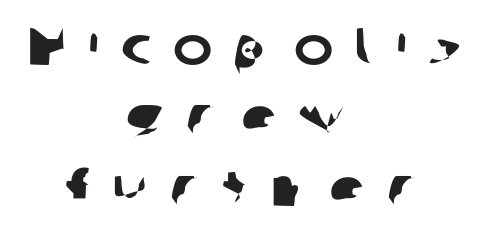
The image shows 53 px sans-serif type; set centered, normal line spacing (1.33x), unusually wide letter spacing (+0.4 em), not underlined; low stroke contrast and a medium x-height.
